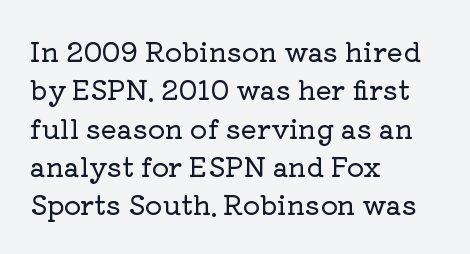
Compared with typical paragraphs, the rows here are spaced about the same. Posture: straight, roman, zero tilt. Inter-character spacing is left at the font's built-in metrics. The space beneath each line is pristine and unruled. The compositor pushed each line to the left boundary.
